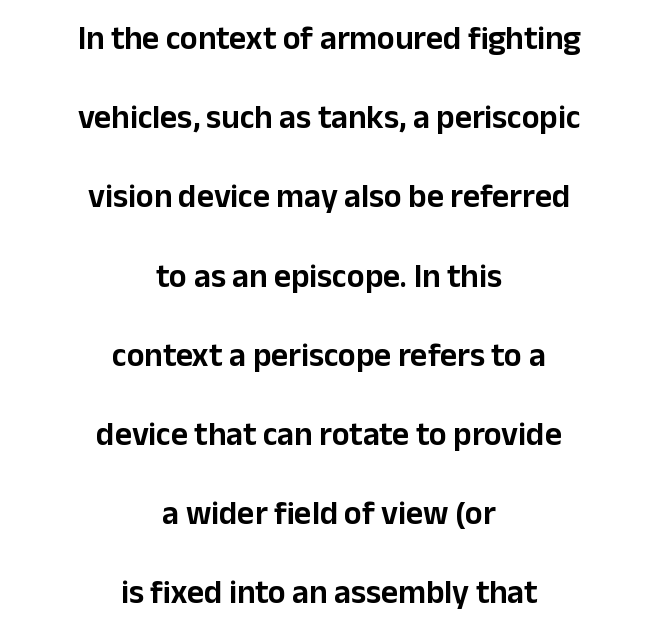
Q: Is the text italic (slanted)? A: No, it is upright.
Q: Is the typeface a serif or a sans-serif typeface? A: Sans-serif.
Q: Is the text underlined? A: No.
Q: How is the paragraph aligned? A: Centered.
Q: Is the spacing between letters normal or unusually wide? A: Normal.
Q: Is the spacing between lines tight, normal or loose? A: Loose.
Q: Width (condensed, normal, or wide)? A: Normal.
Q: Stroke contrast? A: Low.
Q: x-height? A: Medium.
Q: Monospaced? A: No.
